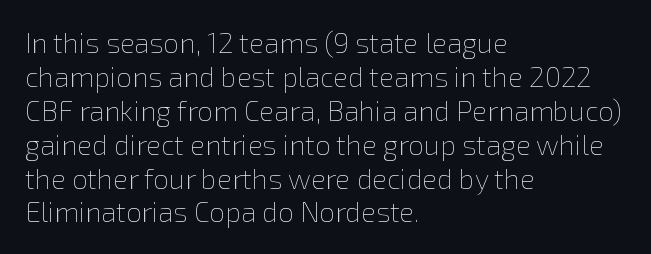
The image shows 28 px thin type, upright; set left-aligned, line spacing 1.21x, normal letter spacing, not underlined; a medium x-height.
